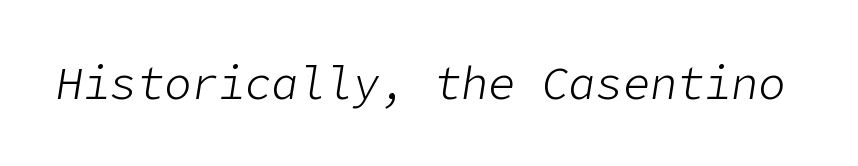
{"italic": "yes", "lean": "right", "slant_degrees": 9, "bold": "no", "weight": "light", "width": "normal", "stroke_contrast": "low", "x_height": "medium", "underline": "no", "letter_spacing": "normal", "letter_spacing_em": 0.0, "glyph_px": 45}
